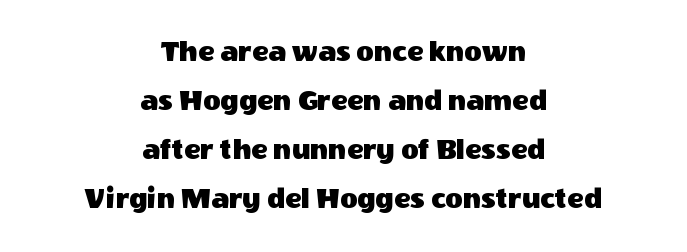
{"serif": "no", "italic": "no", "width": "normal", "x_height": "large", "monospaced": "no", "underline": "no", "align": "center", "line_spacing": "normal", "line_spacing_ratio": 1.63, "letter_spacing": "normal", "letter_spacing_em": 0.0, "glyph_px": 30}
